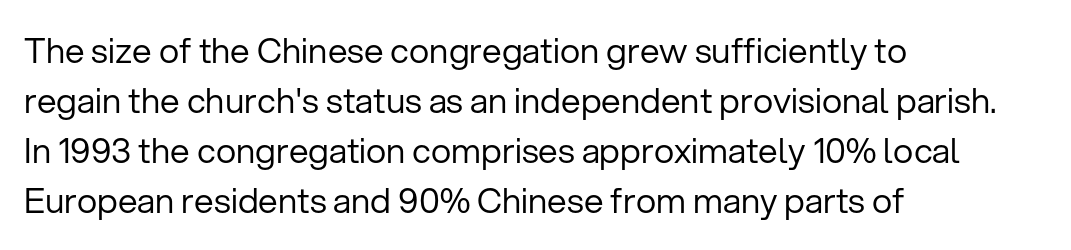
The image shows 35 px regular-weight sans-serif type, upright; set left-aligned, normal line spacing (1.43x), normal letter spacing, not underlined; low stroke contrast and a medium x-height.
